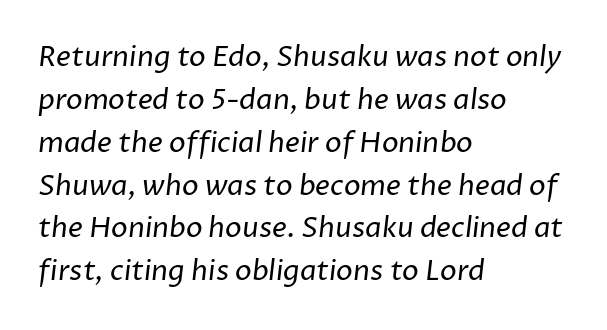
{"serif": "no", "bold": "no", "weight": "regular", "width": "normal", "stroke_contrast": "low", "x_height": "medium", "monospaced": "no", "underline": "no", "align": "left", "line_spacing": "normal", "line_spacing_ratio": 1.53, "letter_spacing": "normal", "letter_spacing_em": 0.0, "glyph_px": 28}
